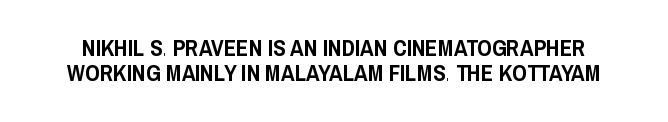
The image shows 23 px text type, upright; set tight line spacing (1.09x), normal letter spacing, not underlined.
